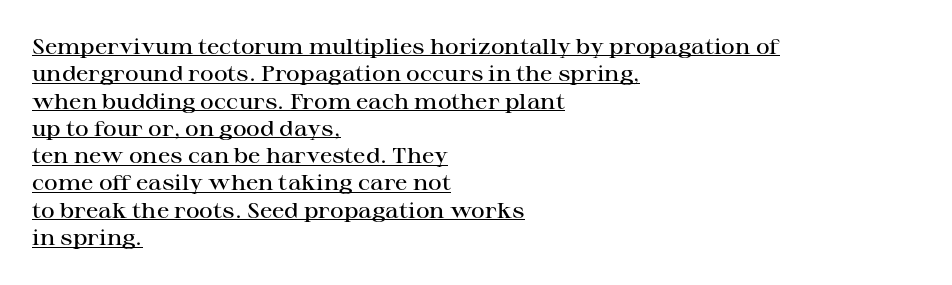
What weight is shown? A semibold, between regular and bold. Summary of vertical rhythm: regular, with standard interline spacing. Horizontal alignment here is leftward, the default for most running prose. Caption: lettering with a line underneath. Ascenders rise straight up at ninety degrees. Look at the tracking — it's just the regular setting, nothing added.
